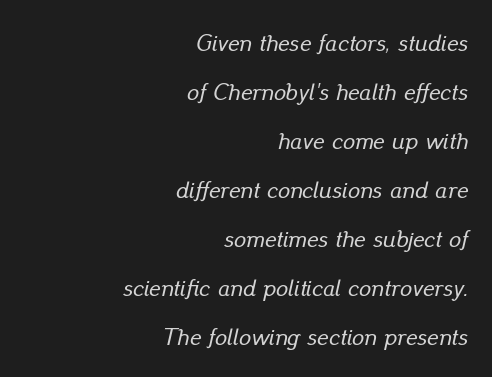
A typesetter would mark this as italic. The rag falls on the left side of this text block. Loosely led — the rows are spread out. Plain, unruled lines of type. Nobody touched the tracking dial on this one.
